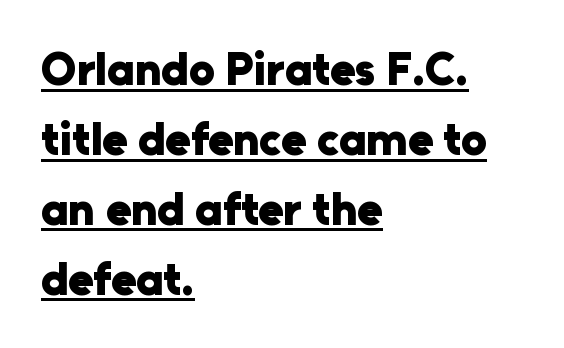
Q: Is the text bold? A: Yes.
Q: Is the text italic (slanted)? A: No, it is upright.
Q: Is the typeface a serif or a sans-serif typeface? A: Sans-serif.
Q: Is the text underlined? A: Yes.
Q: How is the paragraph aligned? A: Left-aligned.
Q: Is the spacing between letters normal or unusually wide? A: Normal.
Q: Is the spacing between lines tight, normal or loose? A: Normal.
Q: Width (condensed, normal, or wide)? A: Normal.
Q: Stroke contrast? A: Low.
Q: x-height? A: Medium.
Q: Monospaced? A: No.
